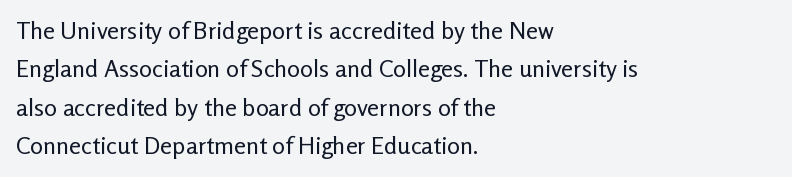
{"italic": "no", "bold": "no", "underline": "no", "align": "left", "line_spacing": "normal", "line_spacing_ratio": 1.6, "letter_spacing": "normal", "letter_spacing_em": 0.0, "glyph_px": 24}
